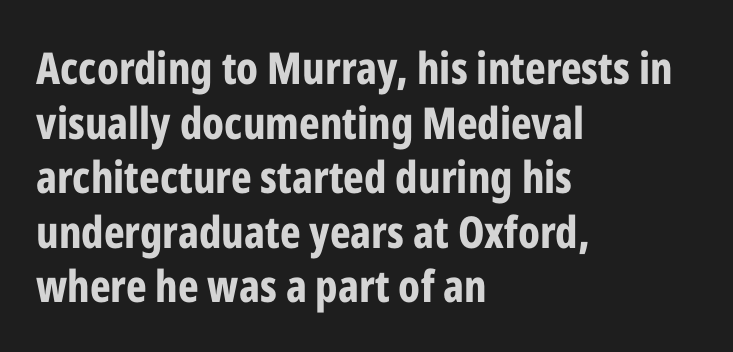
Q: Is the text bold? A: Yes.
Q: Is the text italic (slanted)? A: No, it is upright.
Q: Is the typeface a serif or a sans-serif typeface? A: Sans-serif.
Q: Is the text underlined? A: No.
Q: How is the paragraph aligned? A: Left-aligned.
Q: Is the spacing between letters normal or unusually wide? A: Normal.
Q: Width (condensed, normal, or wide)? A: Condensed.
Q: Stroke contrast? A: Low.
Q: x-height? A: Medium.
Q: Monospaced? A: No.
